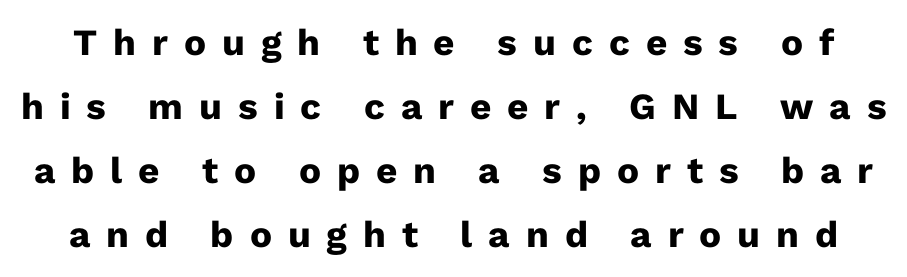
Students, note that the glyphs here are deliberately spaced far apart. Classification — sans serif. The face used here is proportionally spaced, like ordinary book or web type. This is roman type, the default non-slanted kind. These words are printed bold, with thick strokes throughout. Decoration check: the copy has no underline.
